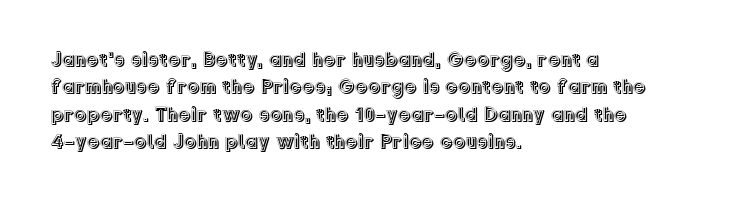
Q: Is the text italic (slanted)? A: No, it is upright.
Q: Is the text underlined? A: No.
Q: How is the paragraph aligned? A: Left-aligned.
Q: Is the spacing between letters normal or unusually wide? A: Normal.
Q: Is the spacing between lines tight, normal or loose? A: Normal.
